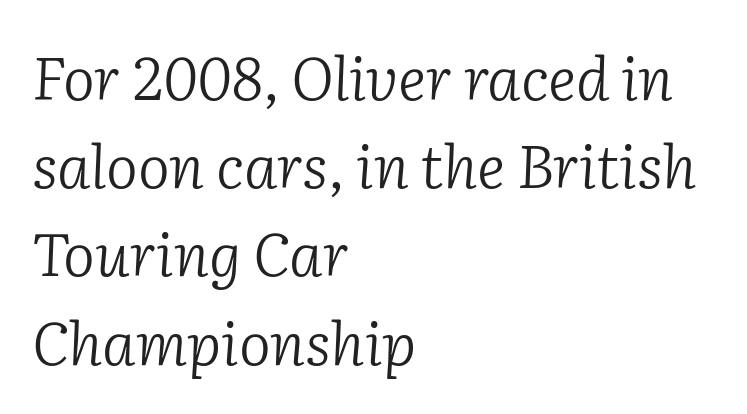
{"serif": "yes", "italic": "yes", "lean": "right", "slant_degrees": 2, "bold": "no", "weight": "light", "width": "normal", "stroke_contrast": "low", "x_height": "medium", "monospaced": "no", "underline": "no", "align": "left", "line_spacing": "normal", "line_spacing_ratio": 1.47, "letter_spacing": "normal", "letter_spacing_em": 0.0, "glyph_px": 60}
